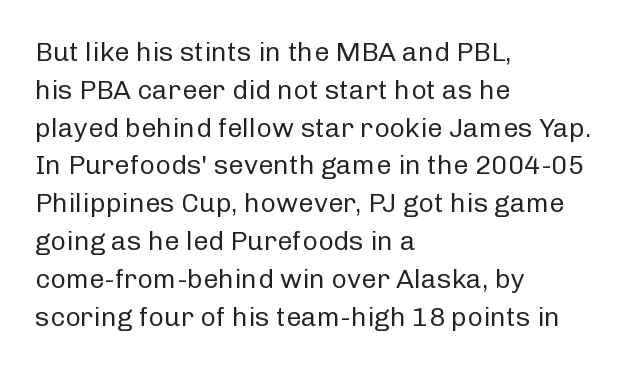
Q: Is the text bold? A: No.
Q: Is the text italic (slanted)? A: No, it is upright.
Q: Is the text underlined? A: No.
Q: How is the paragraph aligned? A: Left-aligned.
Q: Is the spacing between letters normal or unusually wide? A: Normal.
Q: Is the spacing between lines tight, normal or loose? A: Normal.
